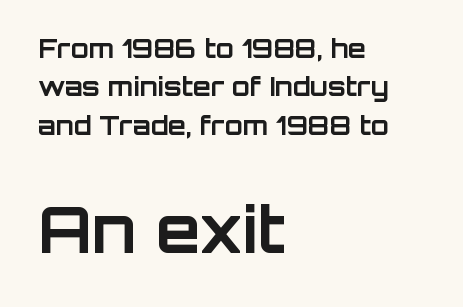
The image shows 64 px bold sans-serif type, upright; set left-aligned, normal line spacing (1.48x), normal letter spacing, not underlined; the second (bottom) block is 2.46x larger; low stroke contrast and a large x-height.
